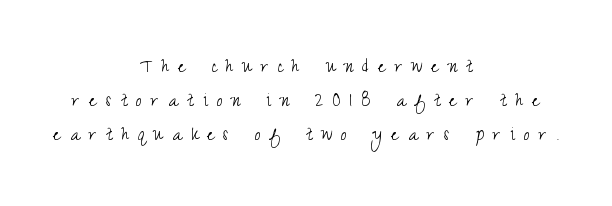
The image shows 22 px text type, upright; set centered, normal line spacing (1.54x), unusually wide letter spacing (+0.41 em), not underlined.
